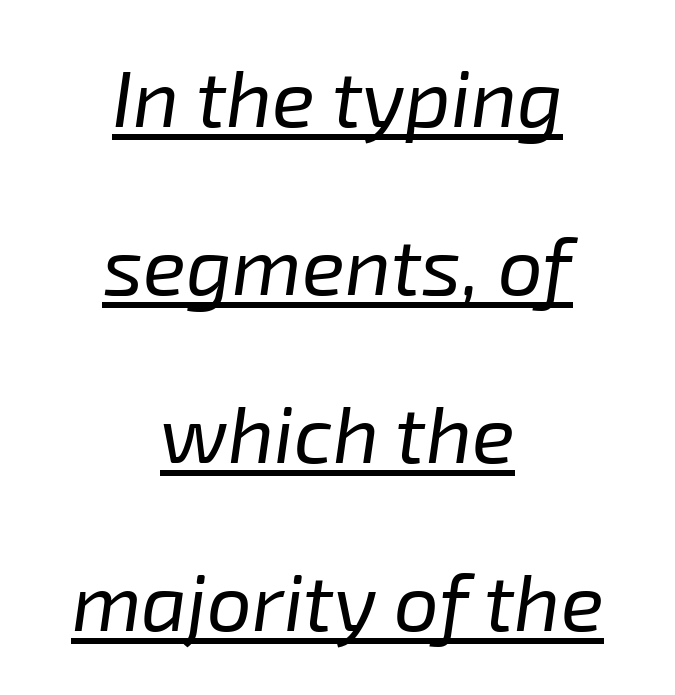
The block of text is sparse from top to bottom, with ample space between rows. A rule runs beneath these lines of type. The glyphs look as if they've been sheared to an angle. Letter spacing: default.
